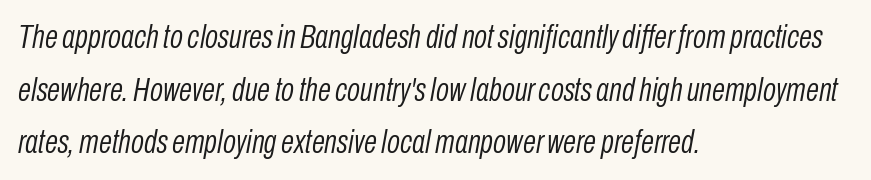
Q: Is the text bold? A: No.
Q: Is the text italic (slanted)? A: Yes, it leans right by about 10 degrees.
Q: Is the text underlined? A: No.
Q: How is the paragraph aligned? A: Left-aligned.
Q: Is the spacing between letters normal or unusually wide? A: Normal.
Q: Is the spacing between lines tight, normal or loose? A: Normal.
Q: Width (condensed, normal, or wide)? A: Condensed.
Q: Stroke contrast? A: Low.
Q: x-height? A: Medium.
Q: Monospaced? A: No.
